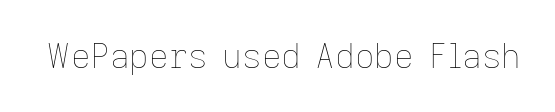
Q: Is the text bold? A: No.
Q: Is the text italic (slanted)? A: No, it is upright.
Q: Is the text underlined? A: No.
Q: Is the spacing between letters normal or unusually wide? A: Normal.
Q: Width (condensed, normal, or wide)? A: Normal.
Q: Stroke contrast? A: Low.
Q: x-height? A: Medium.
Q: Monospaced? A: No.
